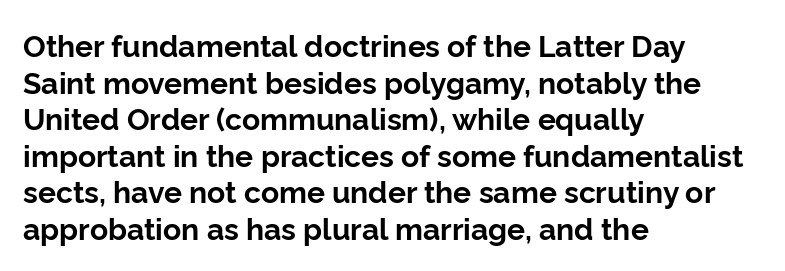
Q: Is the text bold? A: Yes.
Q: Is the text italic (slanted)? A: No, it is upright.
Q: Is the typeface a serif or a sans-serif typeface? A: Sans-serif.
Q: Is the text underlined? A: No.
Q: How is the paragraph aligned? A: Left-aligned.
Q: Is the spacing between letters normal or unusually wide? A: Normal.
Q: Width (condensed, normal, or wide)? A: Normal.
Q: Stroke contrast? A: Low.
Q: x-height? A: Medium.
Q: Monospaced? A: No.
